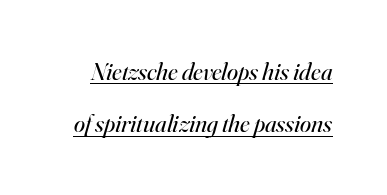
{"italic": "yes", "lean": "right", "slant_degrees": 16, "bold": "no", "underline": "yes", "line_spacing": "loose", "line_spacing_ratio": 2.1, "letter_spacing": "normal", "letter_spacing_em": 0.0, "glyph_px": 25}
